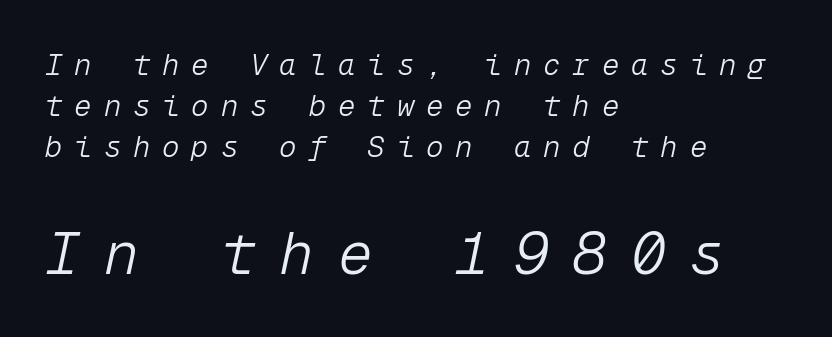
The image shows 58 px light type, italic (leaning right), monospaced; set left-aligned, normal line spacing (1.42x), unusually wide letter spacing (+0.41 em), not underlined; the second (bottom) block is 2.0x larger; low stroke contrast and a medium x-height.
